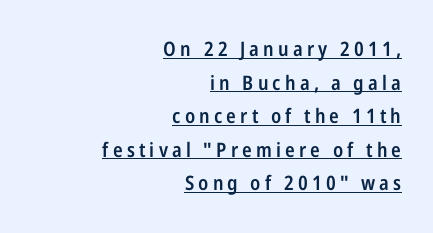
The font's upright variant was chosen for this text. Reading down the block, your eye finds every line finishing at a fixed right position. Honestly, the underline is the first thing you notice here. These lines sit exactly where default settings would place them.
